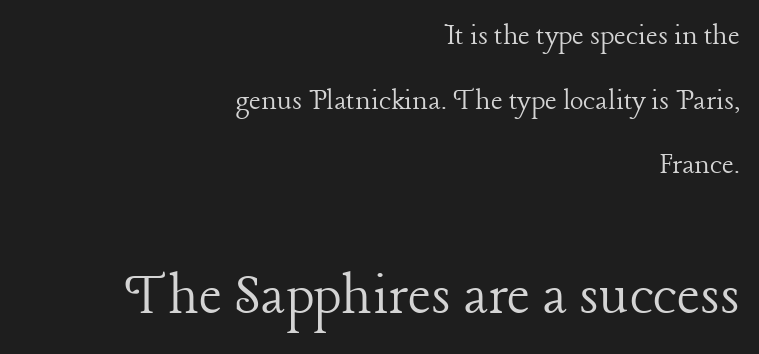
Q: Is the text bold? A: No.
Q: Is the text italic (slanted)? A: No, it is upright.
Q: Is the typeface a serif or a sans-serif typeface? A: Serif.
Q: Is the text underlined? A: No.
Q: How is the paragraph aligned? A: Right-aligned.
Q: Is the spacing between letters normal or unusually wide? A: Normal.
Q: Is the spacing between lines tight, normal or loose? A: Loose.
Q: Which block of text is set in a larger size, the first (top) or the second (bottom)? A: The second (bottom) one.
Q: Width (condensed, normal, or wide)? A: Normal.
Q: Stroke contrast? A: Low.
Q: x-height? A: Medium.
Q: Monospaced? A: No.
